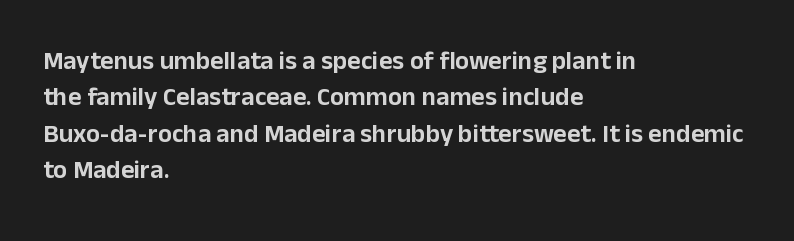
The image shows 26 px text type, upright; set left-aligned, normal line spacing (1.4x), normal letter spacing, not underlined.
